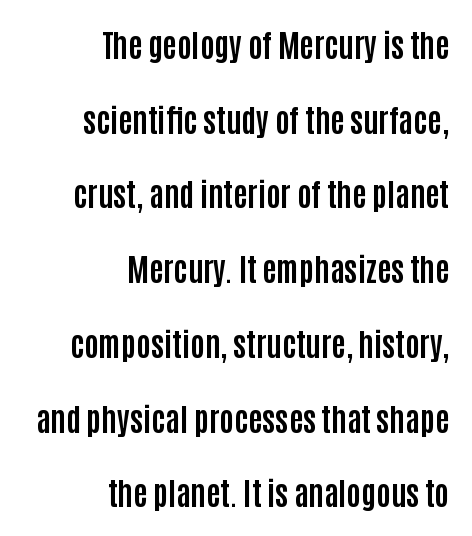
Looks like regular typesetting: each glyph gets only the width it needs. The space between consecutive lines is lavish. The rendering uses a bold face; every stroke is thick and dark. The designer went with a sans here, leaving each stem footless. Letter spacing: default. The axis of the letterforms is exactly vertical.
